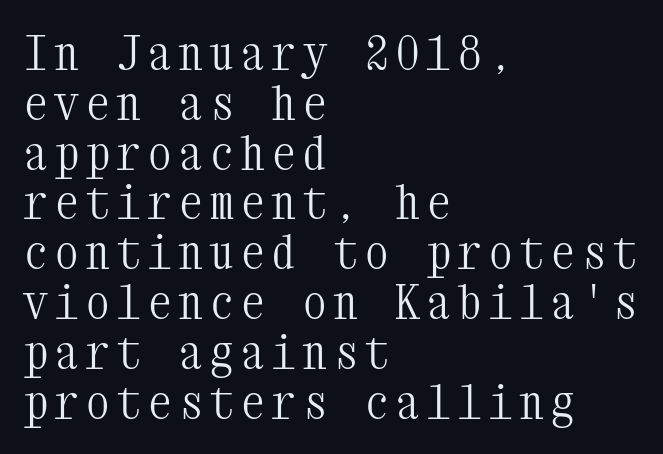
The image shows 47 px light, condensed serif type, upright, monospaced; set left-aligned, tight line spacing (1.06x), not underlined; medium stroke contrast and a medium x-height.
